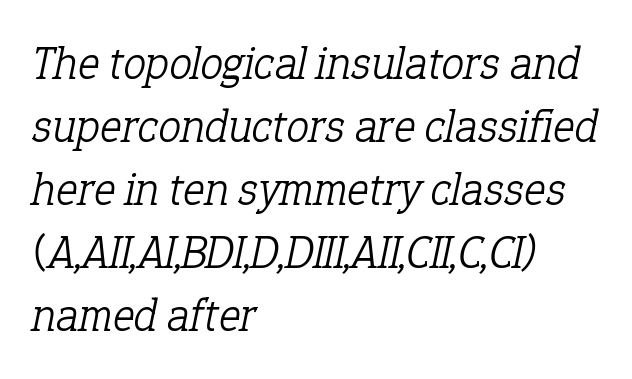
Q: Is the text bold? A: No.
Q: Is the text italic (slanted)? A: Yes, it leans right by about 12 degrees.
Q: Is the typeface a serif or a sans-serif typeface? A: Serif.
Q: Is the text underlined? A: No.
Q: How is the paragraph aligned? A: Left-aligned.
Q: Is the spacing between letters normal or unusually wide? A: Normal.
Q: Is the spacing between lines tight, normal or loose? A: Normal.
Q: Width (condensed, normal, or wide)? A: Normal.
Q: Stroke contrast? A: Low.
Q: x-height? A: Medium.
Q: Monospaced? A: No.
